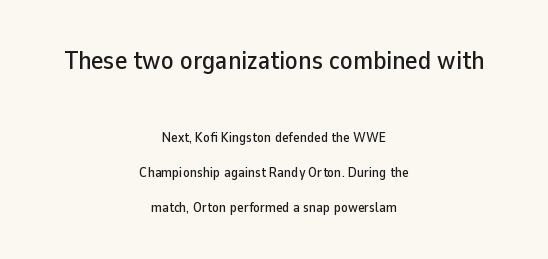
The image shows 26 px text type, upright; set centered, loose line spacing (2.48x), normal letter spacing, not underlined; the first (top) block is 1.86x larger.
